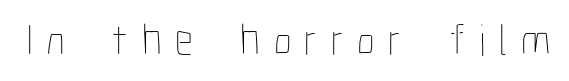
Q: Is the text bold? A: No.
Q: Is the text italic (slanted)? A: No, it is upright.
Q: Is the text underlined? A: No.
Q: Is the spacing between letters normal or unusually wide? A: Unusually wide.
Q: Width (condensed, normal, or wide)? A: Condensed.
Q: Stroke contrast? A: Low.
Q: x-height? A: Medium.
Q: Monospaced? A: No.
